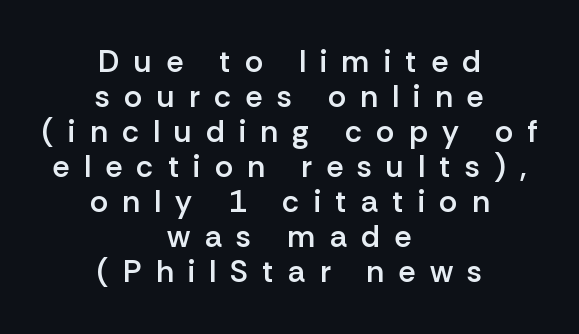
The image shows 31 px semibold sans-serif type, upright; set centered, tight line spacing (1.13x), unusually wide letter spacing (+0.46 em), not underlined; low stroke contrast and a medium x-height.
